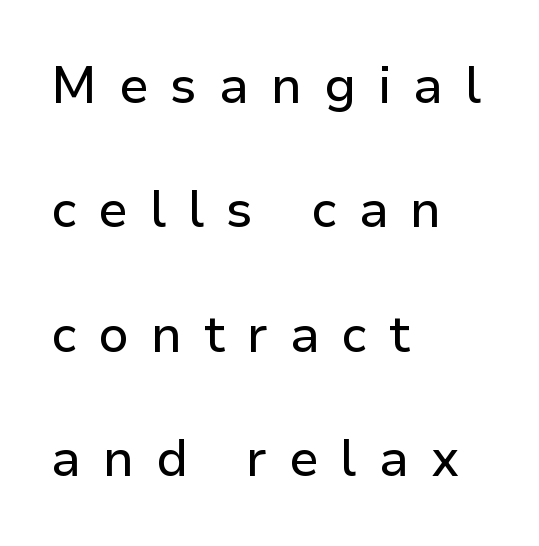
Q: Is the text italic (slanted)? A: No, it is upright.
Q: Is the typeface a serif or a sans-serif typeface? A: Sans-serif.
Q: Is the text underlined? A: No.
Q: How is the paragraph aligned? A: Left-aligned.
Q: Is the spacing between letters normal or unusually wide? A: Unusually wide.
Q: Is the spacing between lines tight, normal or loose? A: Loose.
Q: Width (condensed, normal, or wide)? A: Normal.
Q: Stroke contrast? A: Low.
Q: x-height? A: Medium.
Q: Monospaced? A: No.
